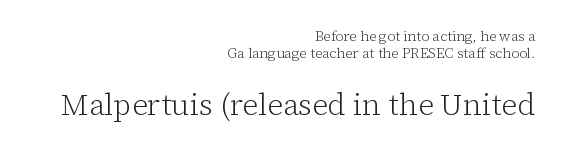
Q: Is the text bold? A: No.
Q: Is the text italic (slanted)? A: No, it is upright.
Q: Is the typeface a serif or a sans-serif typeface? A: Serif.
Q: Is the text underlined? A: No.
Q: How is the paragraph aligned? A: Right-aligned.
Q: Is the spacing between letters normal or unusually wide? A: Normal.
Q: Which block of text is set in a larger size, the first (top) or the second (bottom)? A: The second (bottom) one.
Q: Width (condensed, normal, or wide)? A: Normal.
Q: Stroke contrast? A: Low.
Q: x-height? A: Medium.
Q: Monospaced? A: No.
